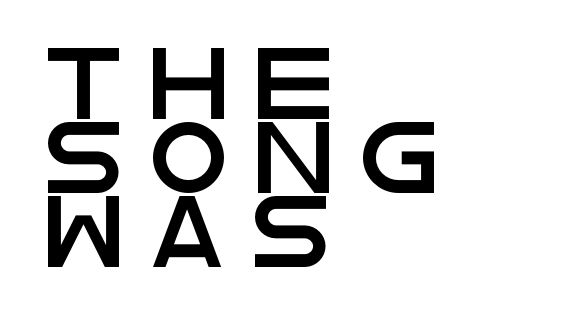
Q: Is the text italic (slanted)? A: No, it is upright.
Q: Is the typeface a serif or a sans-serif typeface? A: Sans-serif.
Q: Is the text underlined? A: No.
Q: How is the paragraph aligned? A: Left-aligned.
Q: Is the spacing between letters normal or unusually wide? A: Unusually wide.
Q: Is the spacing between lines tight, normal or loose? A: Tight.
Q: Width (condensed, normal, or wide)? A: Wide.
Q: Stroke contrast? A: Low.
Q: x-height? A: Large.
Q: Monospaced? A: No.
